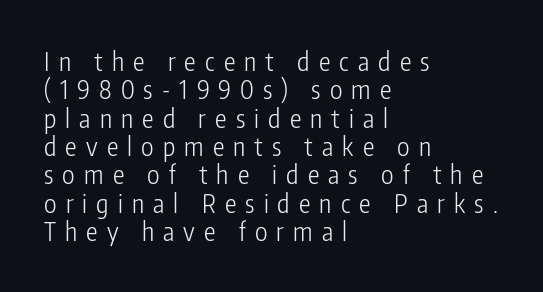
{"italic": "no", "bold": "no", "underline": "no", "align": "left", "line_spacing": "tight", "line_spacing_ratio": 1.09, "letter_spacing": "wide", "letter_spacing_em": 0.35, "glyph_px": 26}
